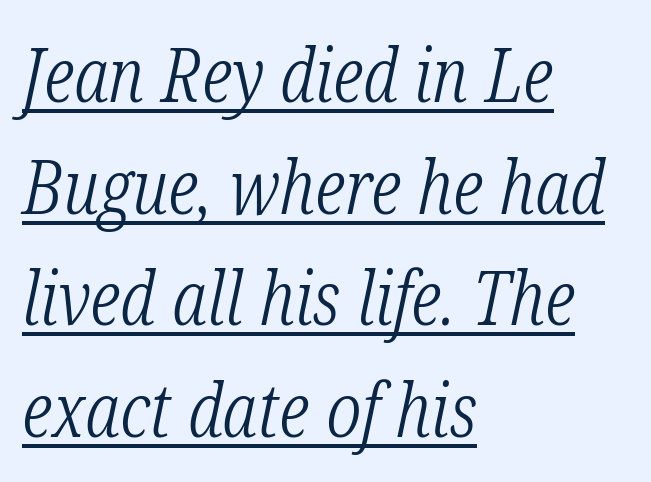
Q: Is the text bold? A: No.
Q: Is the text italic (slanted)? A: Yes, it leans right by about 12 degrees.
Q: Is the typeface a serif or a sans-serif typeface? A: Serif.
Q: Is the text underlined? A: Yes.
Q: How is the paragraph aligned? A: Left-aligned.
Q: Is the spacing between letters normal or unusually wide? A: Normal.
Q: Is the spacing between lines tight, normal or loose? A: Normal.
Q: Width (condensed, normal, or wide)? A: Condensed.
Q: Stroke contrast? A: Low.
Q: x-height? A: Medium.
Q: Monospaced? A: No.
